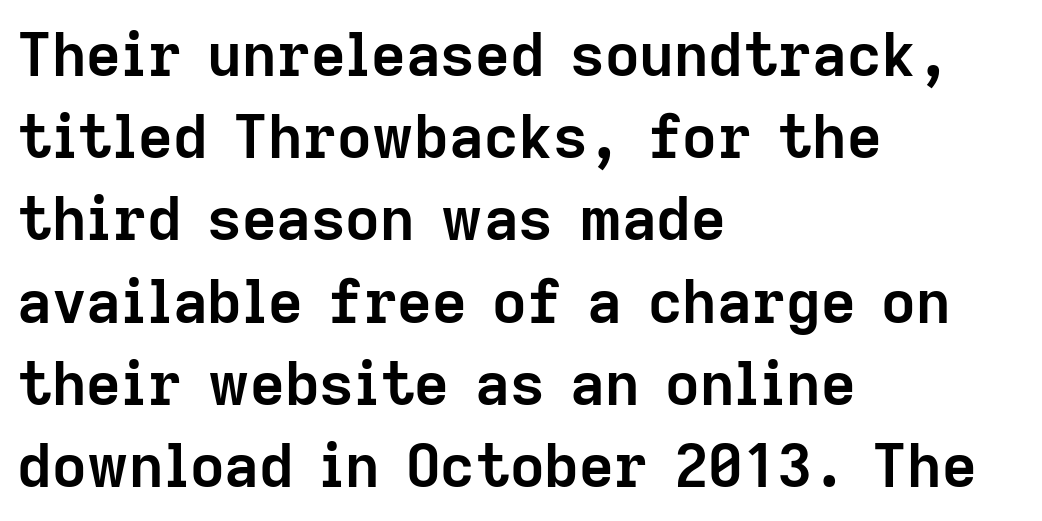
The image shows 60 px semibold sans-serif type, upright; set left-aligned, normal line spacing (1.37x), normal letter spacing, not underlined; low stroke contrast and a medium x-height.
